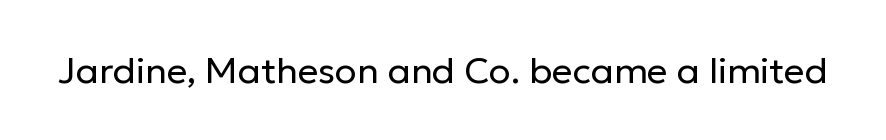
The image shows 36 px regular-weight sans-serif type, upright; set normal letter spacing, not underlined; low stroke contrast and a medium x-height.
